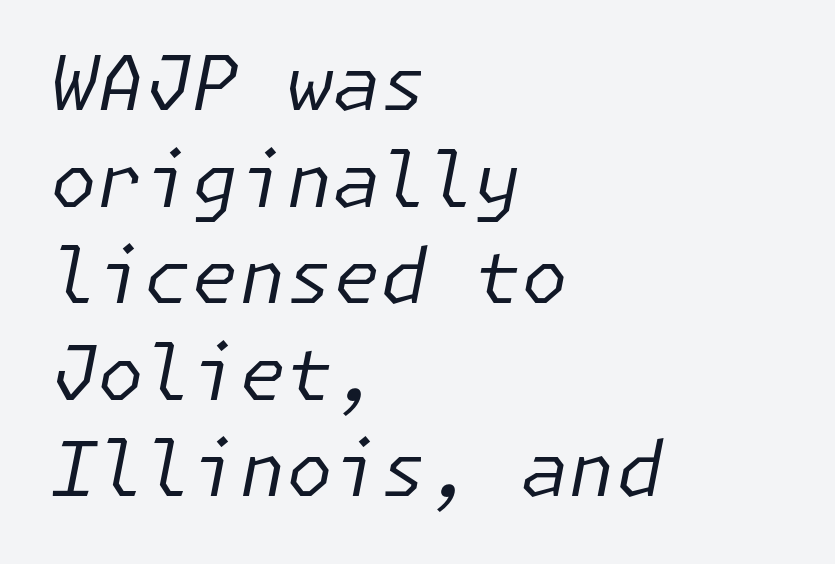
Q: Is the text bold? A: No.
Q: Is the text italic (slanted)? A: Yes, it leans right by about 11 degrees.
Q: Is the text underlined? A: No.
Q: How is the paragraph aligned? A: Left-aligned.
Q: Is the spacing between letters normal or unusually wide? A: Normal.
Q: Is the spacing between lines tight, normal or loose? A: Normal.
Q: Width (condensed, normal, or wide)? A: Normal.
Q: Stroke contrast? A: Low.
Q: x-height? A: Medium.
